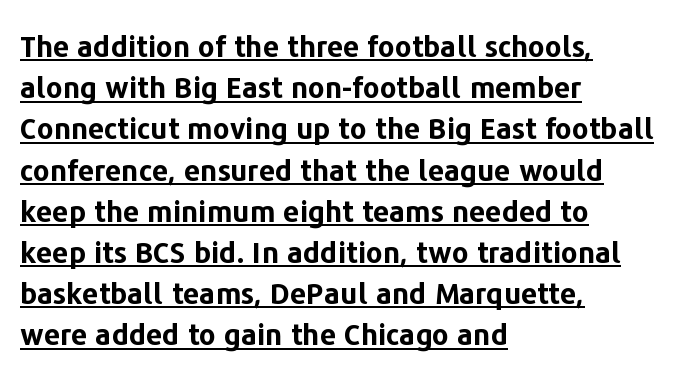
{"serif": "no", "italic": "no", "bold": "yes", "weight": "bold", "width": "normal", "stroke_contrast": "low", "x_height": "medium", "monospaced": "no", "underline": "yes", "align": "left", "line_spacing": "normal", "line_spacing_ratio": 1.42, "letter_spacing": "normal", "letter_spacing_em": 0.0, "glyph_px": 29}
